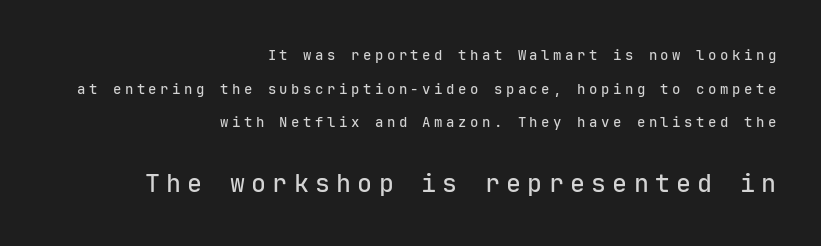
The image shows 25 px text type, upright; set right-aligned, loose line spacing (2.41x), unusually wide letter spacing (+0.25 em), not underlined; the second (bottom) block is 1.79x larger.
